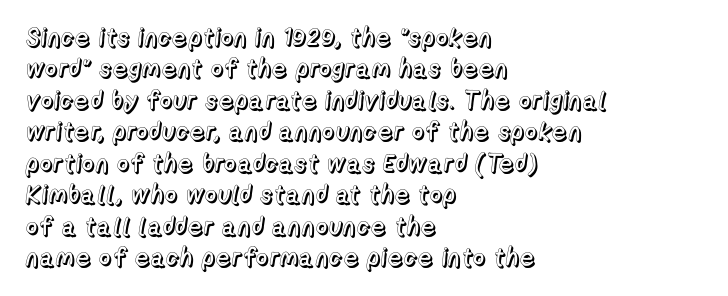
{"underline": "no", "align": "left", "line_spacing": "normal", "line_spacing_ratio": 1.26, "letter_spacing": "normal", "letter_spacing_em": 0.0, "glyph_px": 25}
